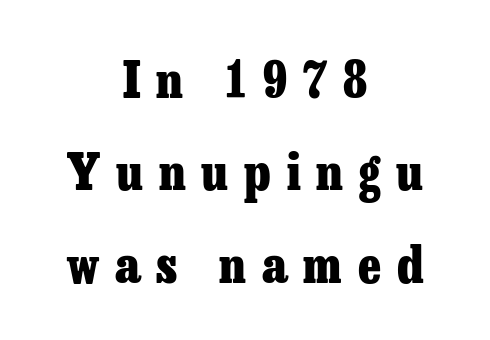
Leftover space on each line is divided equally before and after the words. The font family rendered here belongs to the serif group. In terms of posture, this sample is upright. Pretty heavy lettering here — definitely bold.
